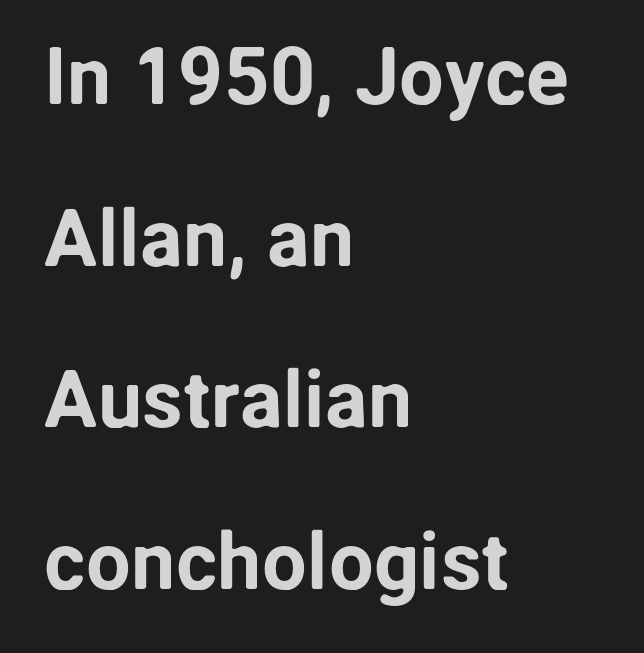
{"serif": "no", "italic": "no", "width": "normal", "stroke_contrast": "low", "x_height": "medium", "monospaced": "no", "underline": "no", "align": "left", "line_spacing": "loose", "line_spacing_ratio": 2.02, "letter_spacing": "normal", "letter_spacing_em": 0.0, "glyph_px": 80}
